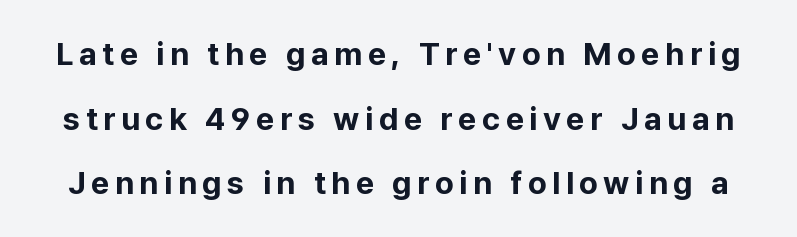
Q: Is the text bold? A: Yes.
Q: Is the text italic (slanted)? A: No, it is upright.
Q: Is the typeface a serif or a sans-serif typeface? A: Sans-serif.
Q: Is the text underlined? A: No.
Q: Is the spacing between lines tight, normal or loose? A: Loose.
Q: Width (condensed, normal, or wide)? A: Normal.
Q: Stroke contrast? A: Low.
Q: x-height? A: Medium.
Q: Monospaced? A: No.
